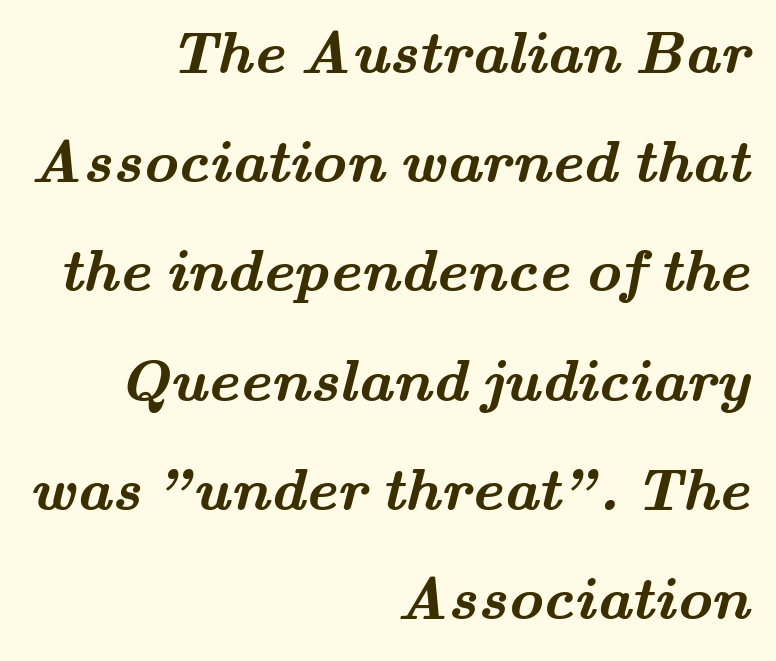
Lines of text with bare space underneath. Each letter keeps its own natural width here, so spacing adapts to shape. The rendering uses a bold face; every stroke is thick and dark. Note: serifs present on the glyphs.
